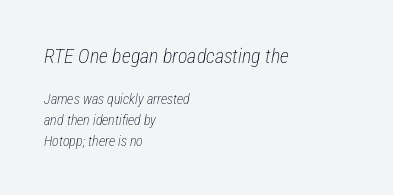
The passage shown begins with its larger block and ends with its smaller one. Slanted lettering throughout. Casual observation: everything's shoved over to the left. The baseline area is clear. This sample keeps an unexceptional amount of space between lines.
